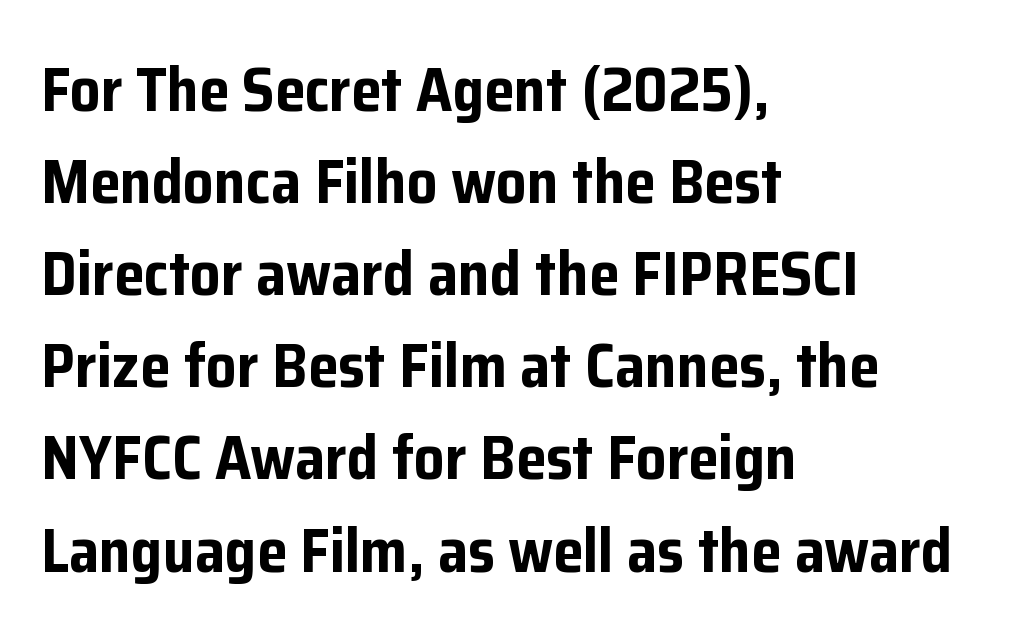
Q: Is the text bold? A: Yes.
Q: Is the text italic (slanted)? A: No, it is upright.
Q: Is the typeface a serif or a sans-serif typeface? A: Sans-serif.
Q: Is the text underlined? A: No.
Q: How is the paragraph aligned? A: Left-aligned.
Q: Is the spacing between letters normal or unusually wide? A: Normal.
Q: Is the spacing between lines tight, normal or loose? A: Normal.
Q: Width (condensed, normal, or wide)? A: Normal.
Q: Stroke contrast? A: Low.
Q: x-height? A: Medium.
Q: Monospaced? A: No.
